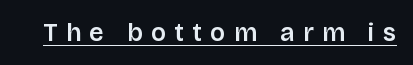
{"italic": "no", "underline": "yes", "letter_spacing": "wide", "letter_spacing_em": 0.34, "glyph_px": 25}
